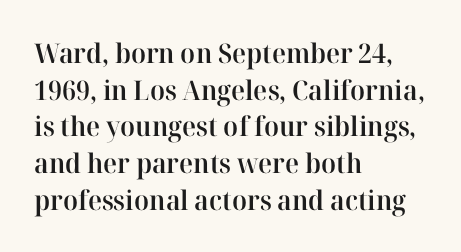
{"italic": "no", "bold": "semi", "underline": "no", "align": "left", "line_spacing": "normal", "line_spacing_ratio": 1.36, "letter_spacing": "normal", "letter_spacing_em": 0.0, "glyph_px": 27}
